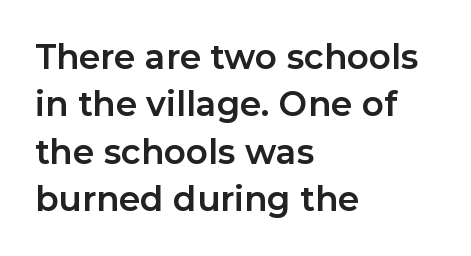
The image shows 34 px bold sans-serif type, upright; set left-aligned, normal line spacing (1.39x), normal letter spacing, not underlined; low stroke contrast and a medium x-height.
